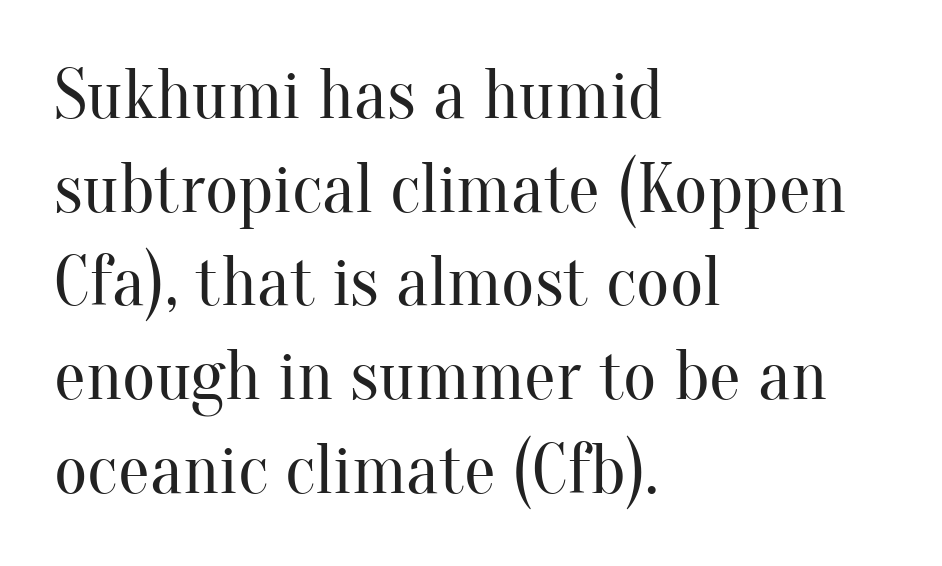
The image shows 71 px regular-weight serif type, upright; set left-aligned, normal line spacing (1.32x), normal letter spacing, not underlined; medium stroke contrast and a small x-height.
